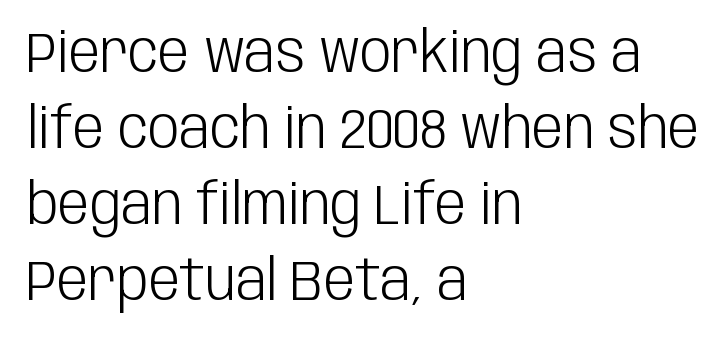
{"serif": "no", "italic": "no", "bold": "no", "weight": "light", "width": "condensed", "stroke_contrast": "low", "x_height": "large", "monospaced": "no", "underline": "no", "align": "left", "line_spacing": "normal", "line_spacing_ratio": 1.36, "letter_spacing": "normal", "letter_spacing_em": 0.0, "glyph_px": 56}
